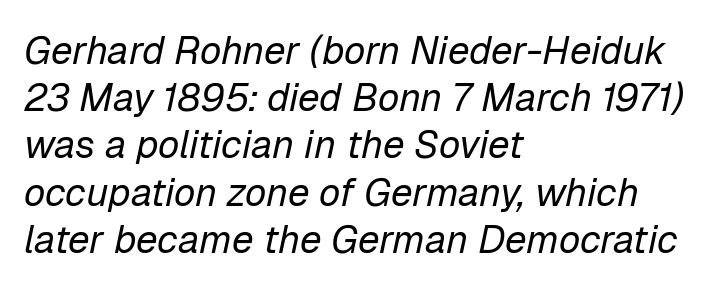
Stem width sits at or under what a default text font uses. The axis of the letterforms is tilted away from vertical. In terms of letterspacing, this is plain default setting. Beneath every word, the page is bare.
